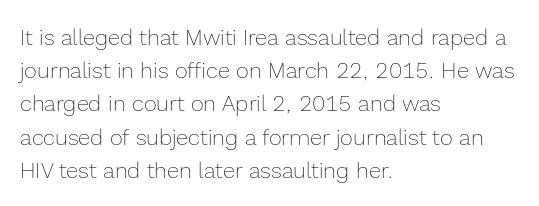
Tall strokes in this sample are plumb rather than angled. Weight: regular or lighter. Tracking value appears to be zero — textbook default spacing. The passage shown stacks its lines at a standard gap. The lines in this sample share a left origin and differ only in where they stop. Anything drawn beneath the words? Only blank space.
